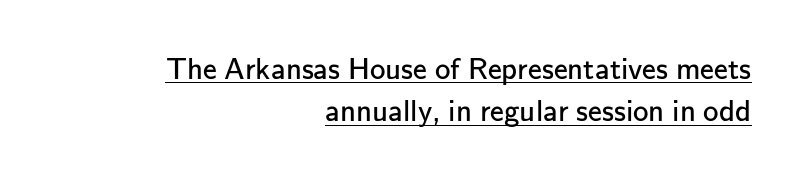
Q: Is the text bold? A: No.
Q: Is the text italic (slanted)? A: No, it is upright.
Q: Is the typeface a serif or a sans-serif typeface? A: Sans-serif.
Q: Is the text underlined? A: Yes.
Q: How is the paragraph aligned? A: Right-aligned.
Q: Is the spacing between letters normal or unusually wide? A: Normal.
Q: Is the spacing between lines tight, normal or loose? A: Normal.
Q: Width (condensed, normal, or wide)? A: Normal.
Q: Stroke contrast? A: Low.
Q: x-height? A: Small.
Q: Monospaced? A: No.
